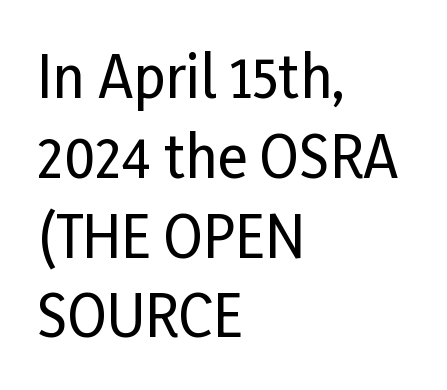
Looks like regular typesetting: each glyph gets only the width it needs. The designer went with a sans here, leaving each stem footless. Only glyphs here, with clear space below each row. One-word summary of the alignment: left. Posture: vertical.
